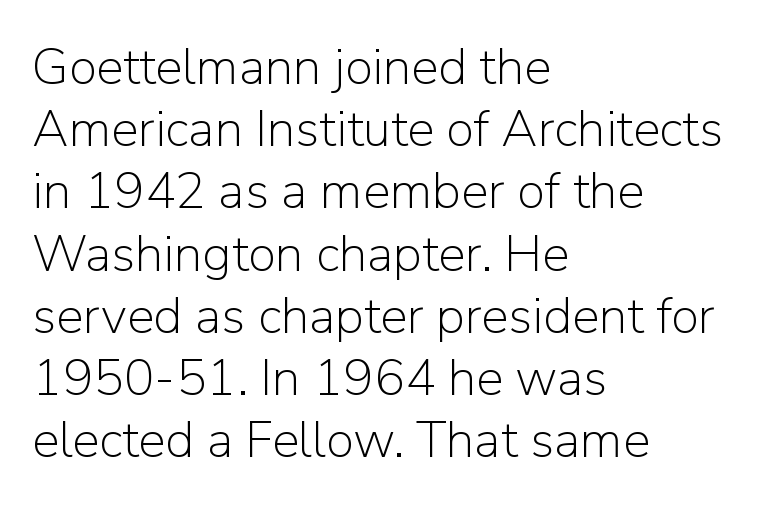
The image shows 51 px light sans-serif type, upright; set left-aligned, line spacing 1.22x, normal letter spacing, not underlined; low stroke contrast and a medium x-height.
